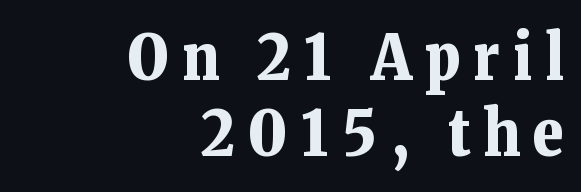
The glyphs are unaccompanied by any horizontal stroke below them. The lines are quadded right. Posture: straight, roman, zero tilt. Substantial extra tracking has been applied to these lines. What kind of face is this? One with serifs. A full-strength bold gives these letters their thick strokes.
